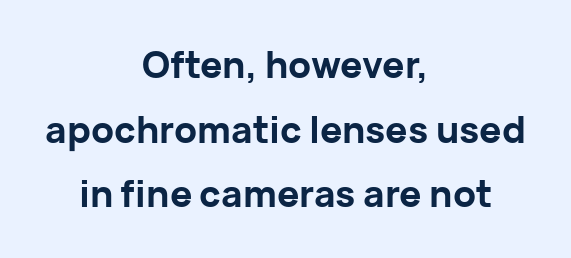
The image shows 37 px bold sans-serif type, upright; set centered, line spacing 1.75x, normal letter spacing, not underlined; low stroke contrast and a medium x-height.
